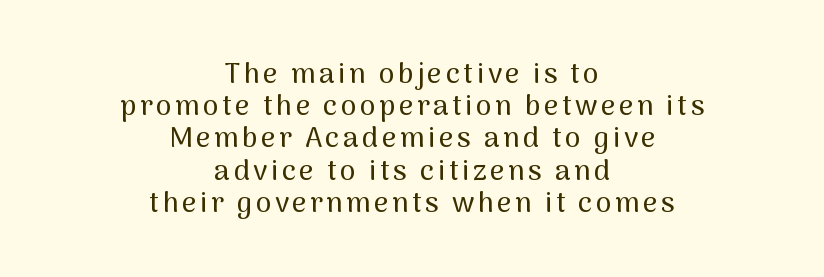
Q: Is the text italic (slanted)? A: No, it is upright.
Q: Is the typeface a serif or a sans-serif typeface? A: Sans-serif.
Q: Is the text underlined? A: No.
Q: How is the paragraph aligned? A: Centered.
Q: Is the spacing between lines tight, normal or loose? A: Tight.
Q: Width (condensed, normal, or wide)? A: Normal.
Q: Stroke contrast? A: Medium.
Q: x-height? A: Medium.
Q: Monospaced? A: No.
